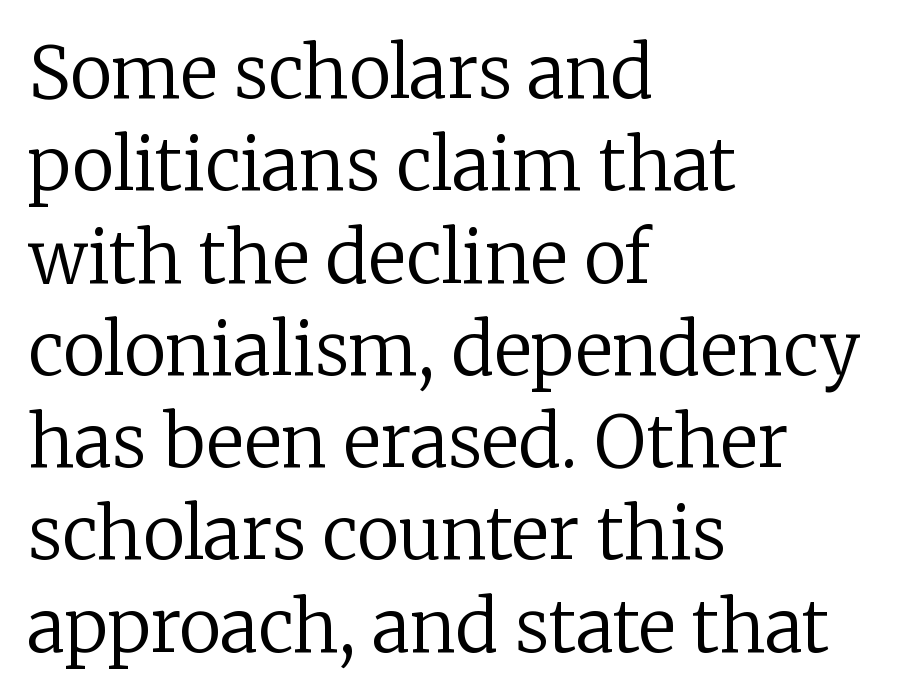
{"serif": "yes", "italic": "no", "bold": "no", "weight": "regular", "width": "normal", "stroke_contrast": "low", "x_height": "medium", "monospaced": "no", "underline": "no", "align": "left", "line_spacing": "normal", "line_spacing_ratio": 1.3, "letter_spacing": "normal", "letter_spacing_em": 0.0, "glyph_px": 71}
